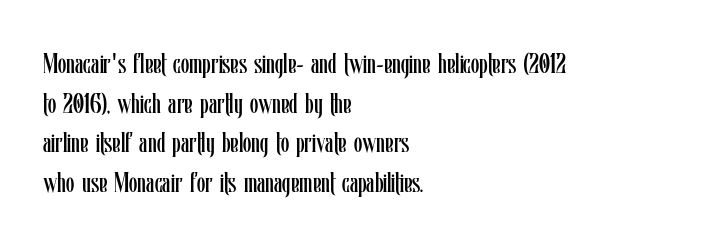
The image shows 27 px text type, upright; set left-aligned, normal line spacing (1.47x), normal letter spacing, not underlined.
